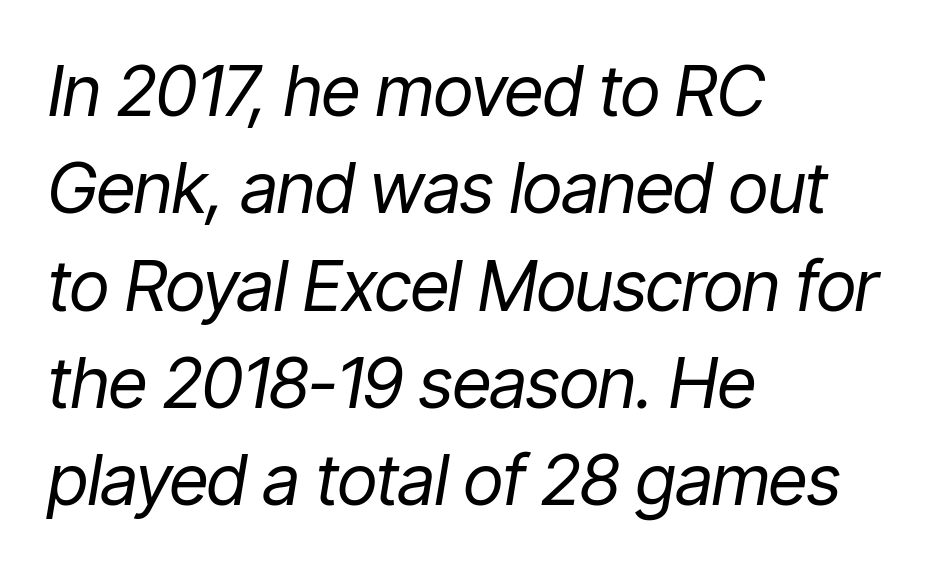
The lines are quadded left. A clean baseline with only descenders dipping below it. Character widths vary here, with narrow letters taking less room than wide ones. Inter-character spacing is left at the font's built-in metrics. Students, observe: this is what conventionally led text looks like.
